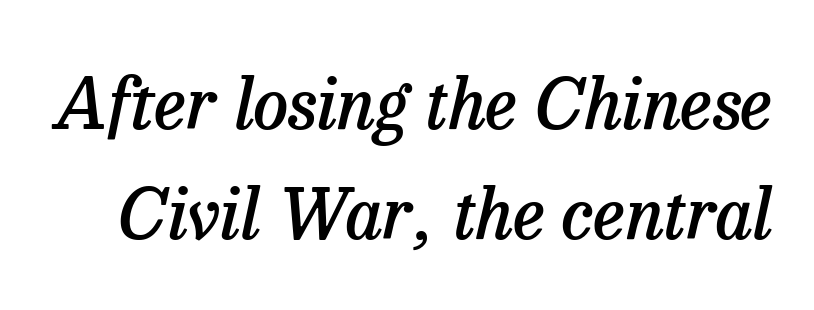
Spacing verdict: proportional, widths tailored to each character. Bare-footed words on every line. Caption: semibold face, moderately heavy strokes. The lines sit at an ordinary, default distance from one another. The typeface chosen for these lines features serifs.
